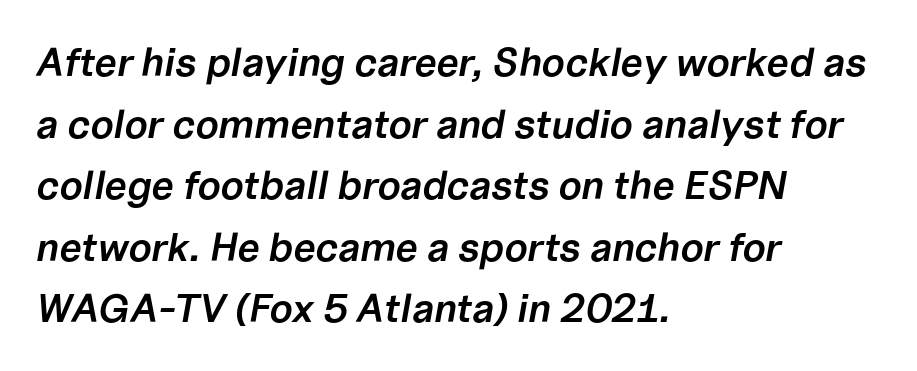
{"italic": "yes", "lean": "right", "slant_degrees": 10, "bold": "semi", "weight": "semibold", "width": "normal", "stroke_contrast": "low", "x_height": "medium", "monospaced": "no", "underline": "no", "align": "left", "line_spacing": "normal", "line_spacing_ratio": 1.54, "letter_spacing": "normal", "letter_spacing_em": 0.0, "glyph_px": 40}
